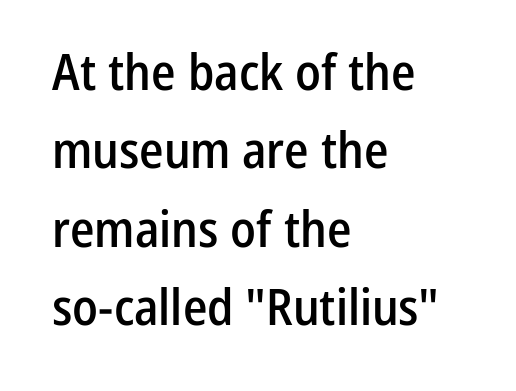
The image shows 50 px semibold, condensed sans-serif type, upright; set left-aligned, normal line spacing (1.57x), normal letter spacing, not underlined; low stroke contrast and a medium x-height.
